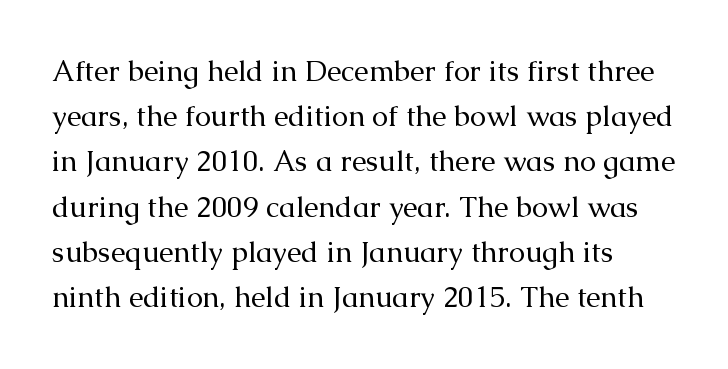
The strokes carry an ordinary text weight at most. Is there any slant? The stems are plumb. Leading: standard. Letters rest on an invisible, unmarked baseline. Reading down the block, your eye returns to a fixed left position each line.
